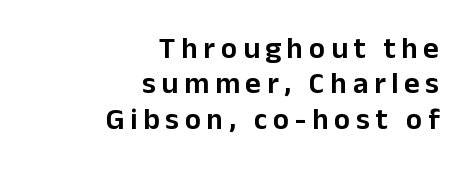
{"serif": "no", "italic": "no", "width": "normal", "stroke_contrast": "low", "x_height": "medium", "monospaced": "no", "underline": "no", "align": "right", "line_spacing_ratio": 1.18, "glyph_px": 30}
